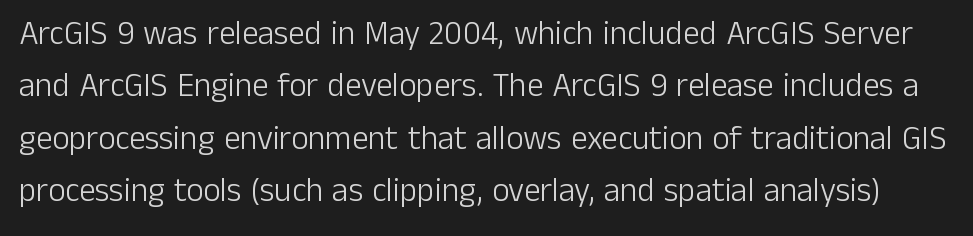
Reading down the column, the eye jumps a familiar distance to each next line. The face looks like a standard text weight, possibly lighter. The characters display no serif detailing; their extremities are plain. Each letter keeps its own natural width here, so spacing adapts to shape. The space directly below the letters is spotless. The specimen reads as upright at a glance.
